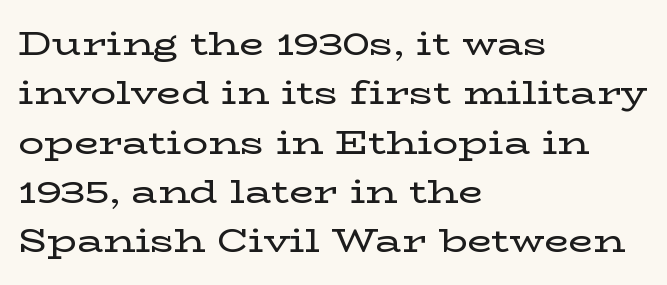
The image shows 32 px wide serif type, upright; set left-aligned, normal line spacing (1.54x), normal letter spacing, not underlined; low stroke contrast and a medium x-height.
